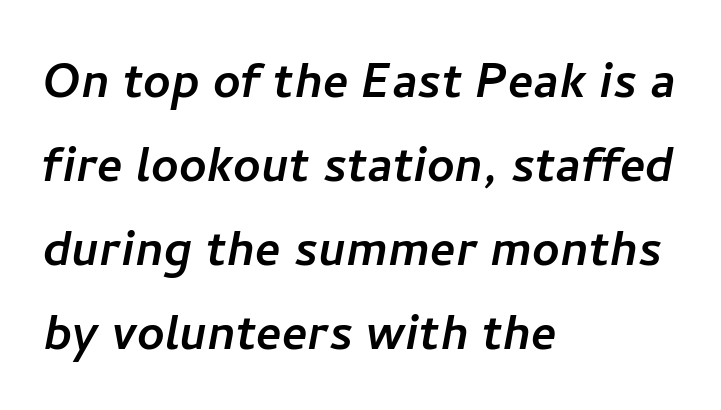
Q: Is the typeface a serif or a sans-serif typeface? A: Sans-serif.
Q: Is the text underlined? A: No.
Q: How is the paragraph aligned? A: Left-aligned.
Q: Is the spacing between letters normal or unusually wide? A: Normal.
Q: Is the spacing between lines tight, normal or loose? A: Normal.
Q: Width (condensed, normal, or wide)? A: Normal.
Q: Stroke contrast? A: Low.
Q: x-height? A: Medium.
Q: Monospaced? A: No.
